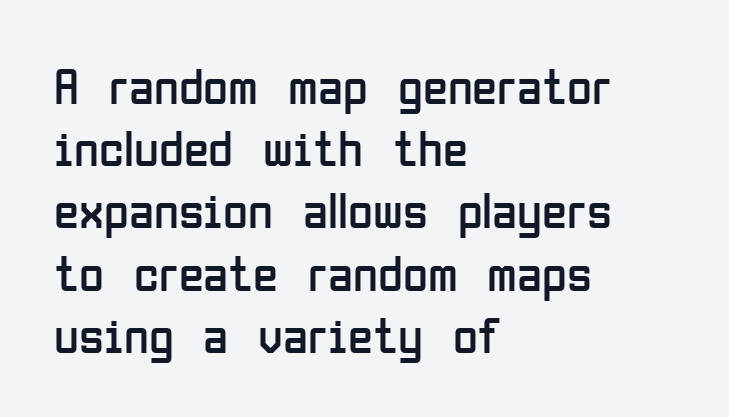
These lines stack with their left ends in a neat column. What stands out about the letter spacing? Nothing — it is the standard amount. A clean baseline with only descenders dipping below it. The typography opts for an upright posture over an oblique one. The typeface chosen for these lines omits serifs.
